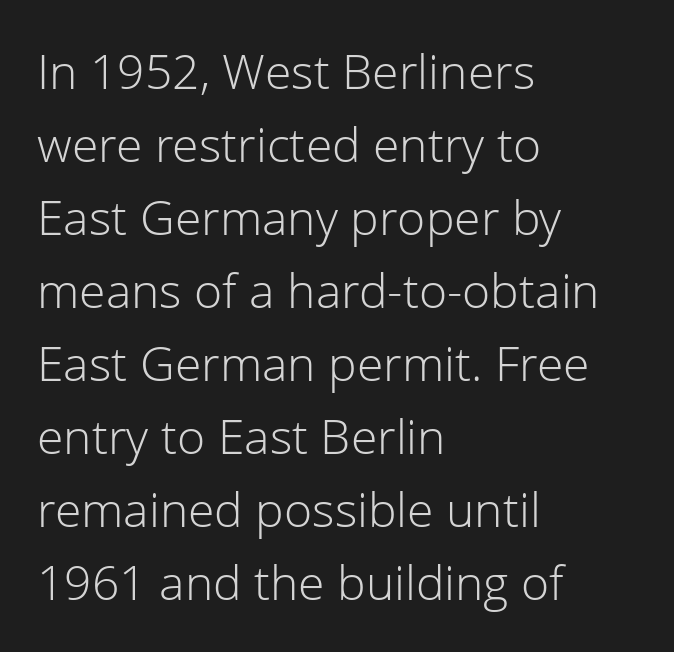
The image shows 48 px light sans-serif type, upright; set left-aligned, normal line spacing (1.52x), normal letter spacing, not underlined; low stroke contrast and a medium x-height.
